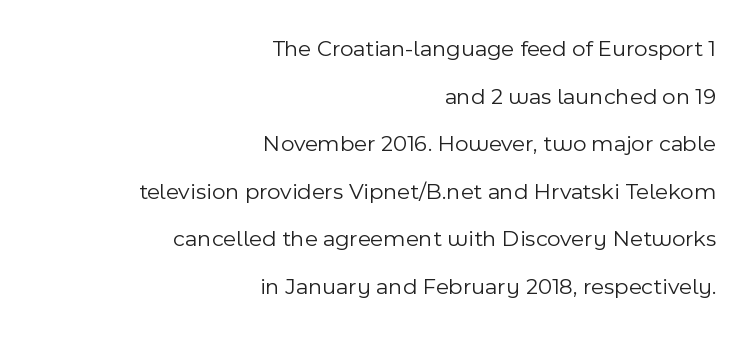
{"italic": "no", "bold": "no", "underline": "no", "align": "right", "line_spacing": "loose", "line_spacing_ratio": 2.07, "letter_spacing": "normal", "letter_spacing_em": 0.0, "glyph_px": 23}
